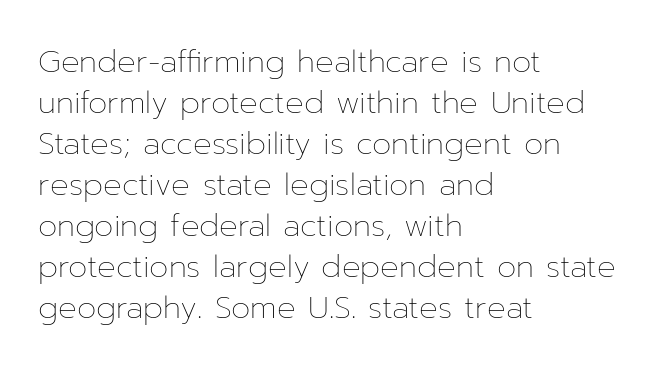
Q: Is the text bold? A: No.
Q: Is the text italic (slanted)? A: No, it is upright.
Q: Is the text underlined? A: No.
Q: How is the paragraph aligned? A: Left-aligned.
Q: Is the spacing between letters normal or unusually wide? A: Normal.
Q: Is the spacing between lines tight, normal or loose? A: Normal.
Q: Width (condensed, normal, or wide)? A: Normal.
Q: Stroke contrast? A: Low.
Q: x-height? A: Medium.
Q: Monospaced? A: No.
